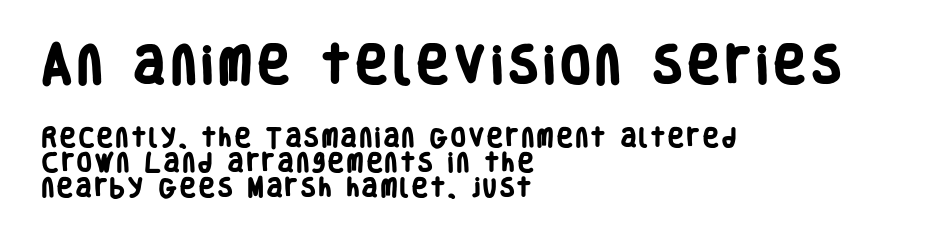
{"serif": "no", "bold": "yes", "weight": "heavy", "width": "condensed", "stroke_contrast": "low", "x_height": "large", "monospaced": "no", "underline": "no", "align": "left", "line_spacing_ratio": 1.19, "larger_block": "first", "size_ratio": 2.0, "glyph_px": 42}
